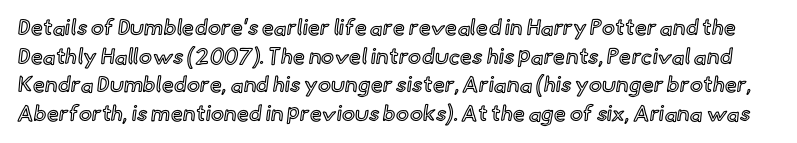
Each row of text sits above clean, open space. The horizontal fit of the characters is conventional and even. Evenly set lines give the paragraph a standard silhouette.
